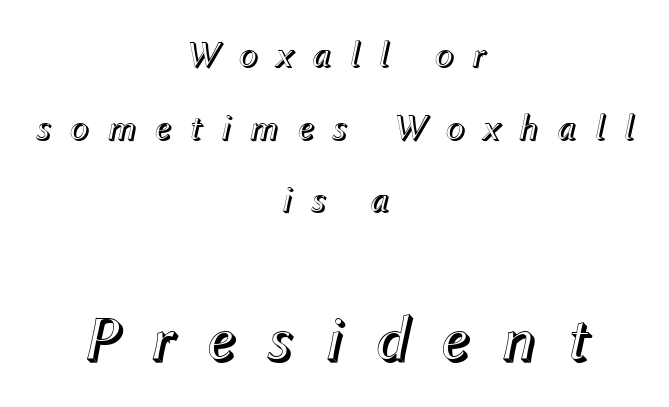
{"italic": "yes", "lean": "right", "slant_degrees": 12, "width": "normal", "x_height": "medium", "monospaced": "no", "underline": "no", "align": "center", "line_spacing": "loose", "line_spacing_ratio": 1.96, "letter_spacing": "wide", "letter_spacing_em": 0.47, "larger_block": "second", "size_ratio": 1.73, "glyph_px": 64}
